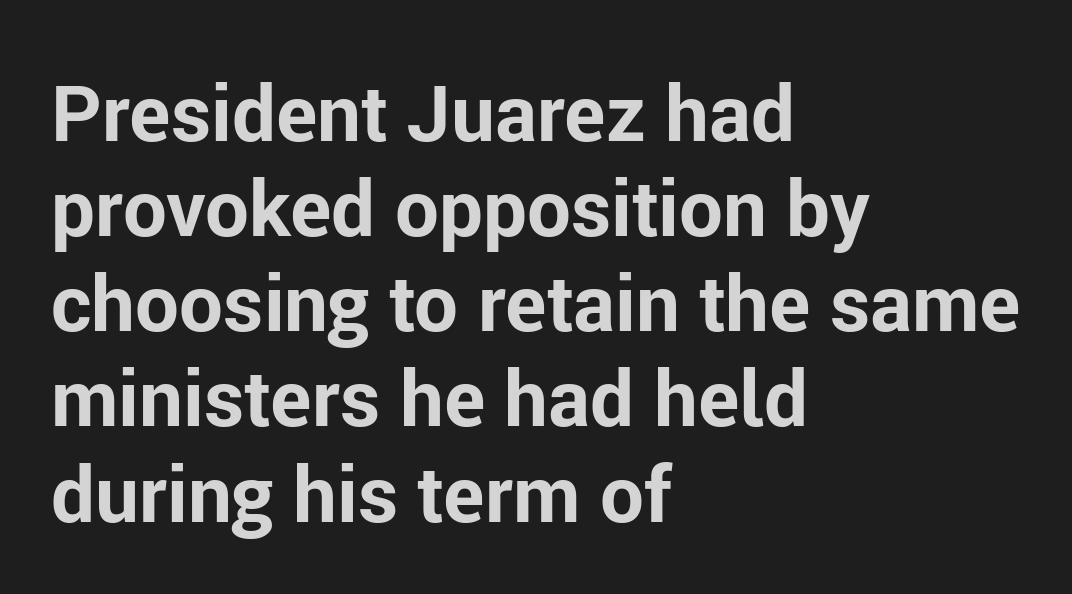
The image shows 78 px bold sans-serif type, upright; set left-aligned, line spacing 1.22x, normal letter spacing, not underlined; low stroke contrast and a medium x-height.
